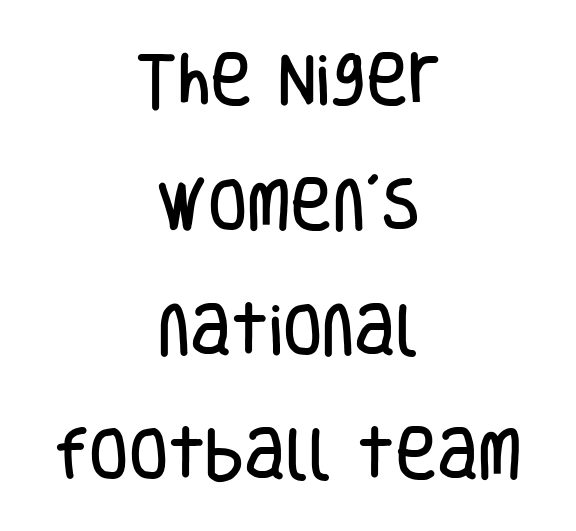
Q: Is the text italic (slanted)? A: No, it is upright.
Q: Is the typeface a serif or a sans-serif typeface? A: Sans-serif.
Q: Is the text underlined? A: No.
Q: How is the paragraph aligned? A: Centered.
Q: Is the spacing between letters normal or unusually wide? A: Normal.
Q: Is the spacing between lines tight, normal or loose? A: Loose.
Q: Width (condensed, normal, or wide)? A: Condensed.
Q: Stroke contrast? A: Low.
Q: x-height? A: Large.
Q: Monospaced? A: No.
